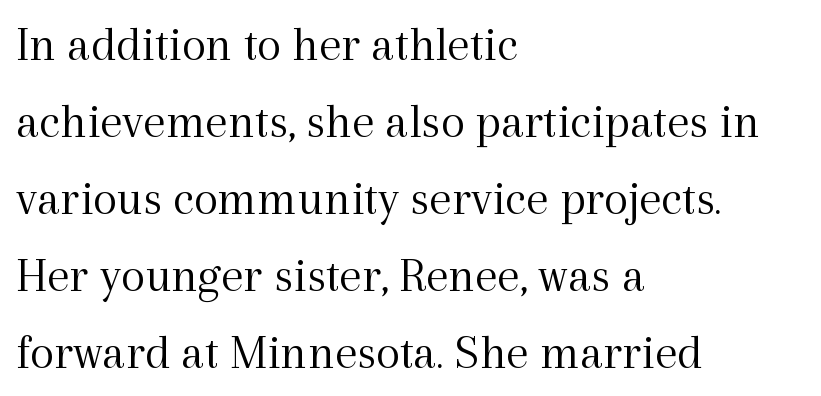
In terms of posture, this sample is upright. Is the block centered? No — it sits flush against the left margin. The glyphs in this specimen are seriffed. If you measured baseline to baseline, you'd find a middling distance. This sample has the flowing, uneven cadence of proportional lettering. Is this a heavy cut? Hardly; it is regular or lighter.
